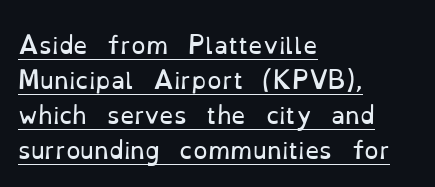
Q: Is the text bold? A: No.
Q: Is the text italic (slanted)? A: No, it is upright.
Q: Is the text underlined? A: Yes.
Q: How is the paragraph aligned? A: Left-aligned.
Q: Is the spacing between letters normal or unusually wide? A: Normal.
Q: Is the spacing between lines tight, normal or loose? A: Normal.
